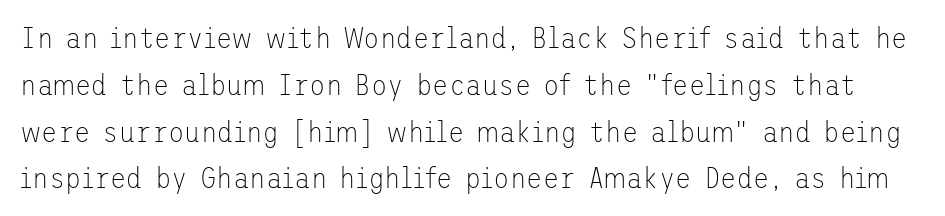
One glance says typical: line gaps are just what's usual. Words appear dense and cohesive because spacing is normal. The baseline area is clear. Unbolded letterforms with no extra heft.
